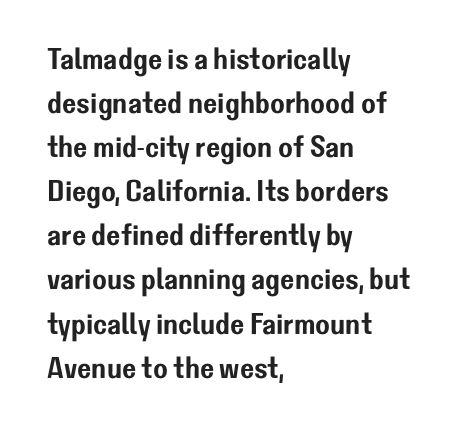
The zone under the glyphs is completely vacant. Nothing unusual about the tracking: characters are spaced as the font intends. Regular leading. Each letter keeps its own natural width here, so spacing adapts to shape.
